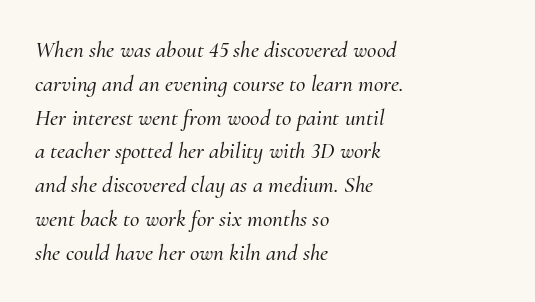
Q: Is the text italic (slanted)? A: Yes, it leans right by about 10 degrees.
Q: Is the text underlined? A: No.
Q: How is the paragraph aligned? A: Left-aligned.
Q: Is the spacing between letters normal or unusually wide? A: Normal.
Q: Is the spacing between lines tight, normal or loose? A: Normal.
